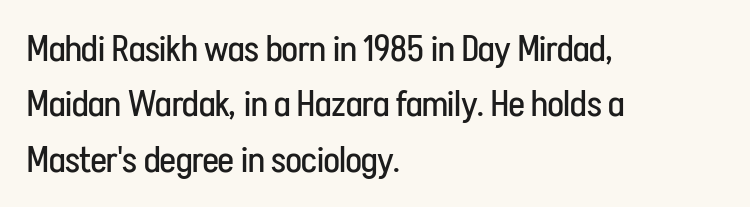
{"serif": "no", "italic": "no", "bold": "no", "weight": "regular", "width": "condensed", "stroke_contrast": "low", "x_height": "medium", "monospaced": "no", "underline": "no", "align": "left", "line_spacing": "normal", "line_spacing_ratio": 1.5, "letter_spacing": "normal", "letter_spacing_em": 0.0, "glyph_px": 37}
